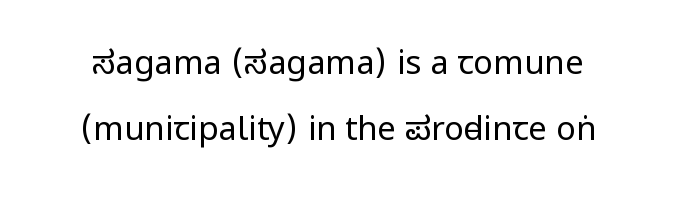
{"serif": "no", "italic": "no", "bold": "no", "weight": "regular", "width": "condensed", "stroke_contrast": "low", "underline": "no", "line_spacing": "loose", "line_spacing_ratio": 2.0, "letter_spacing": "normal", "letter_spacing_em": 0.0, "glyph_px": 33}
